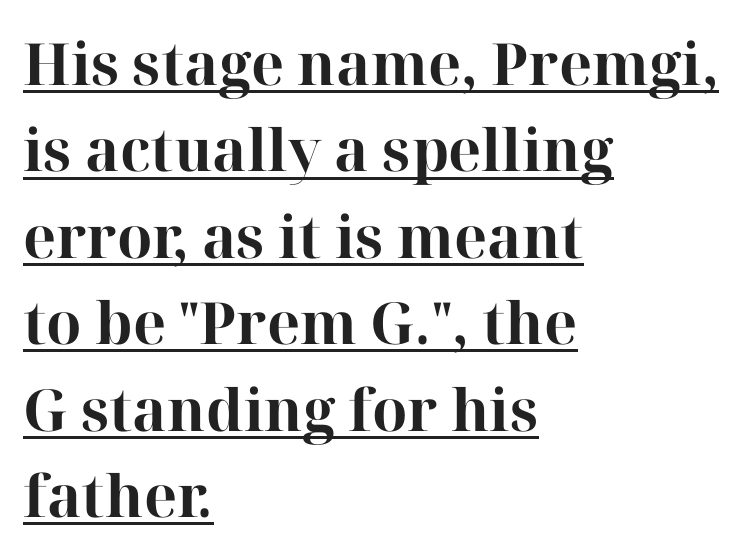
The rag falls on the right side of this text block. A typesetter would label this face a serif. This sample uses plain, unmodified letter spacing. Horizontal bands of white between lines are of average thickness. Do the characters align in a grid? No, the font is proportional.
